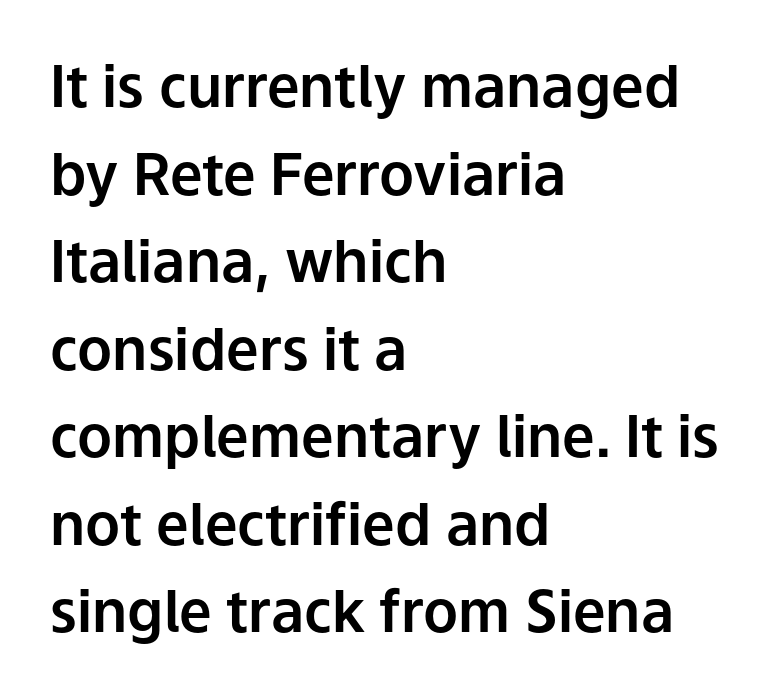
{"serif": "no", "italic": "no", "width": "normal", "stroke_contrast": "low", "x_height": "medium", "monospaced": "no", "underline": "no", "align": "left", "line_spacing": "normal", "line_spacing_ratio": 1.51, "letter_spacing": "normal", "letter_spacing_em": 0.0, "glyph_px": 58}
